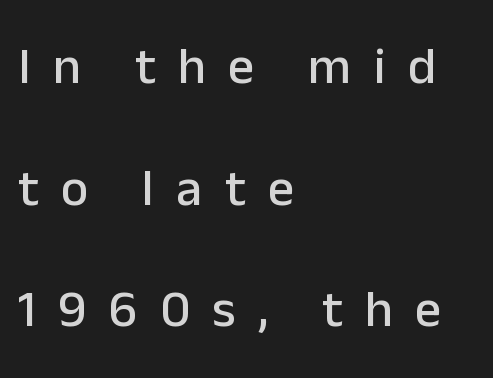
Serifs: no, the terminals of the letterforms are clean. The letters advance in unequal steps, a hallmark of proportional type. The setting favours the left margin, as ordinary paragraphs usually do. Baseline-to-baseline distance is far greater than the letter height. A typesetter would mark this as roman, not italic.
